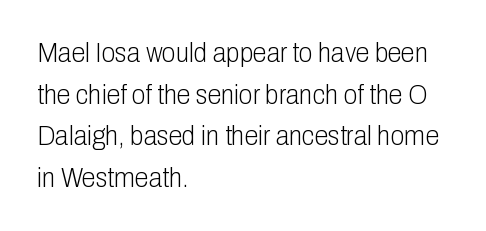
No extra tracking has been applied to these lines. Do the characters align in a grid? No, the font is proportional. The space beneath each line is pristine and unruled. Serif or sans? Sans — the stroke terminals are bare. Line spacing here is normal. Upright lettering throughout.
